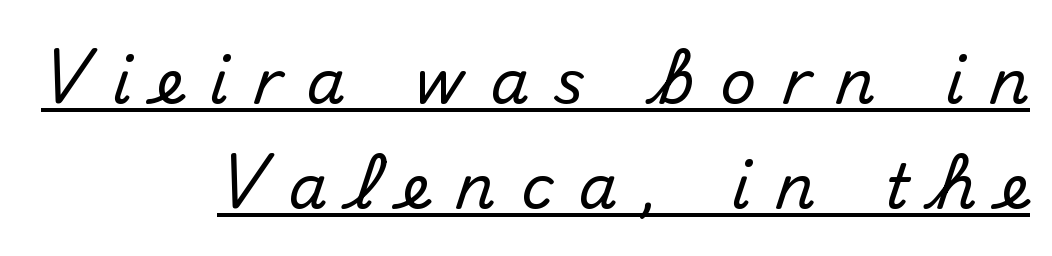
{"serif": "no", "width": "normal", "stroke_contrast": "medium", "x_height": "small", "monospaced": "no", "underline": "yes", "align": "right", "line_spacing": "normal", "line_spacing_ratio": 1.7, "letter_spacing": "wide", "letter_spacing_em": 0.41, "glyph_px": 62}
